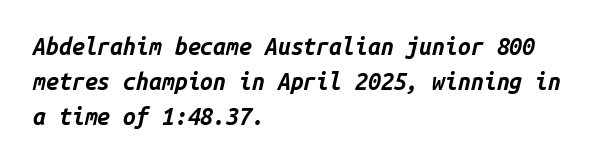
Q: Is the text bold? A: Yes.
Q: Is the text italic (slanted)? A: Yes, it leans right by about 14 degrees.
Q: Is the text underlined? A: No.
Q: How is the paragraph aligned? A: Left-aligned.
Q: Is the spacing between letters normal or unusually wide? A: Normal.
Q: Is the spacing between lines tight, normal or loose? A: Normal.
